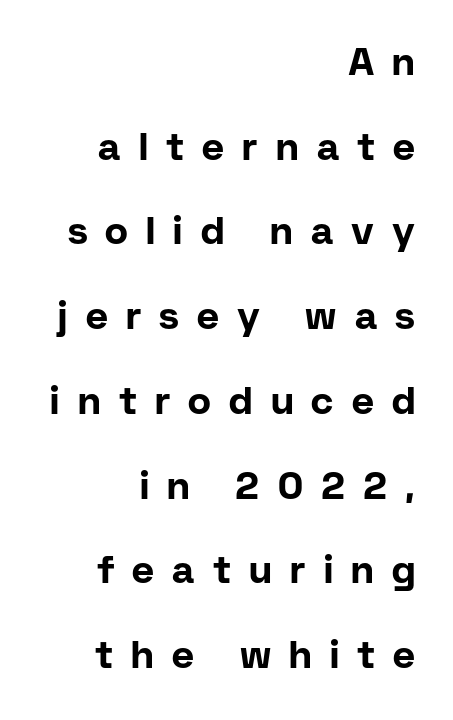
Designer's note — italics off, roman on. Has an underline been added? It has not. Substantial extra tracking has been applied to these lines. Nothing sits at the stroke ends, so this counts as sans-serif. Line spacing here is loose.
